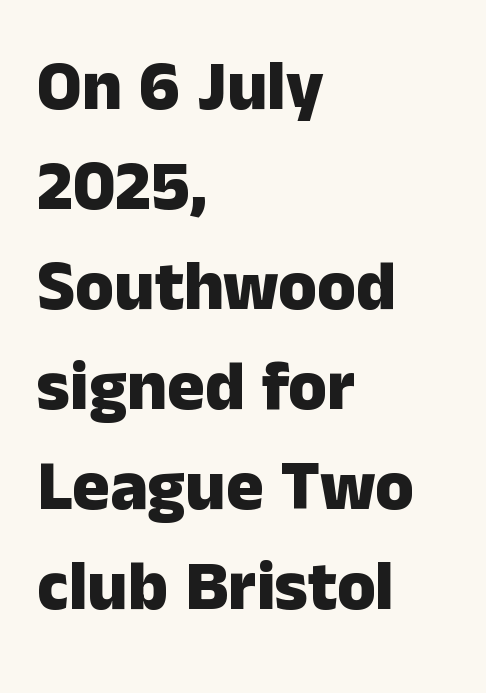
{"serif": "no", "italic": "no", "bold": "yes", "weight": "heavy", "width": "normal", "stroke_contrast": "low", "x_height": "medium", "monospaced": "no", "underline": "no", "align": "left", "line_spacing": "normal", "line_spacing_ratio": 1.43, "letter_spacing": "normal", "letter_spacing_em": 0.0, "glyph_px": 70}
